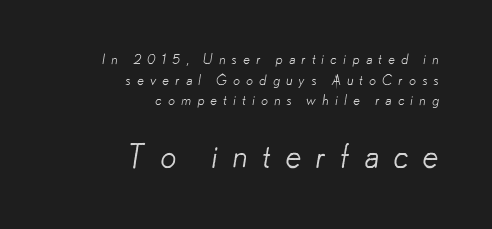
The image shows 33 px light sans-serif type; set right-aligned, normal line spacing (1.48x), unusually wide letter spacing (+0.41 em), not underlined; the second (bottom) block is 2.36x larger; low stroke contrast and a small x-height.
